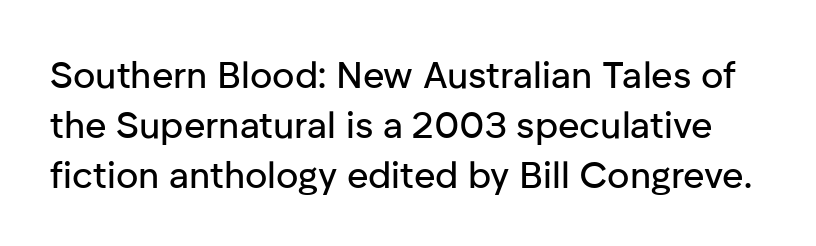
{"serif": "no", "italic": "no", "width": "normal", "stroke_contrast": "low", "x_height": "medium", "monospaced": "no", "underline": "no", "line_spacing": "normal", "line_spacing_ratio": 1.35, "letter_spacing": "normal", "letter_spacing_em": 0.0, "glyph_px": 37}
